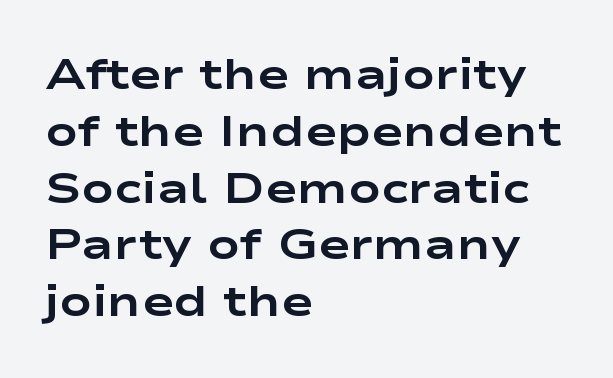
The image shows 43 px bold, wide sans-serif type, upright; set left-aligned, normal line spacing (1.32x), normal letter spacing, not underlined; low stroke contrast and a medium x-height.
